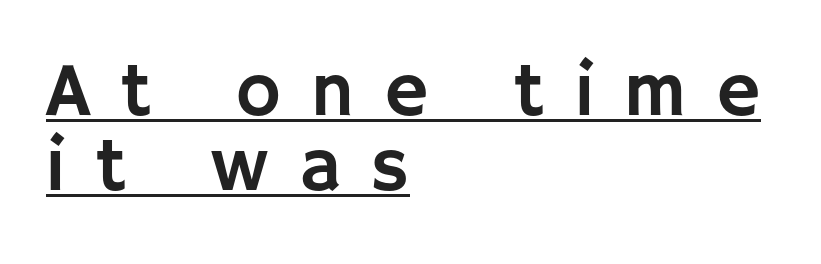
The image shows 76 px sans-serif type, upright; set left-aligned, tight line spacing (0.99x), unusually wide letter spacing (+0.39 em), underlined; low stroke contrast and a large x-height.
